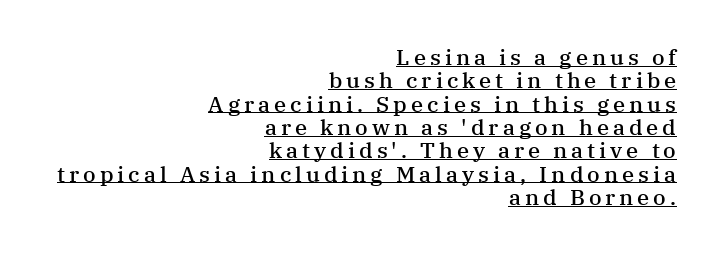
Q: Is the text bold? A: Semi-bold.
Q: Is the text italic (slanted)? A: No, it is upright.
Q: Is the text underlined? A: Yes.
Q: How is the paragraph aligned? A: Right-aligned.
Q: Is the spacing between lines tight, normal or loose? A: Tight.
